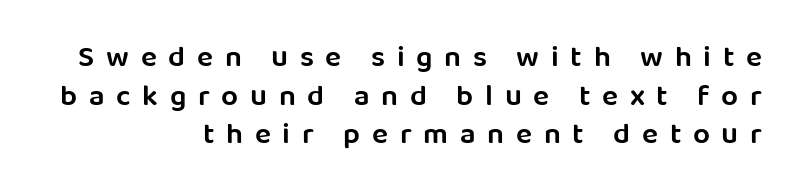
{"serif": "no", "italic": "no", "bold": "semi", "weight": "semibold", "width": "normal", "stroke_contrast": "low", "x_height": "large", "monospaced": "no", "underline": "no", "align": "right", "line_spacing": "normal", "line_spacing_ratio": 1.29, "letter_spacing": "wide", "letter_spacing_em": 0.39, "glyph_px": 30}
